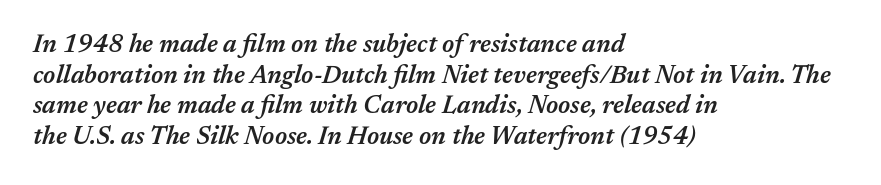
The image shows 25 px text type, italic (leaning right); set left-aligned, line spacing 1.23x, normal letter spacing, not underlined.
